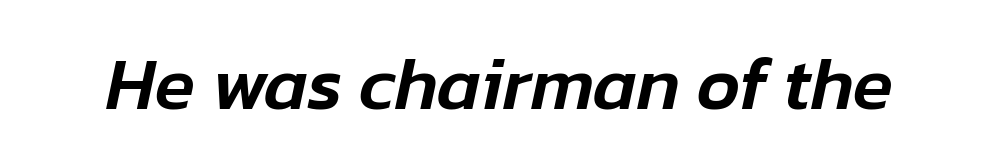
Between one letter and the next there's only the usual sliver of space. Tall strokes in this sample are angled rather than plumb. Has an underline been added? It has not. Each letter keeps its own natural width here, so spacing adapts to shape.
